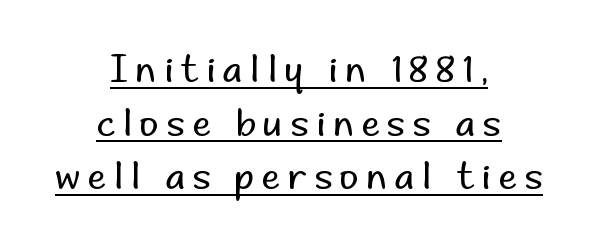
Q: Is the text bold? A: No.
Q: Is the text italic (slanted)? A: No, it is upright.
Q: Is the typeface a serif or a sans-serif typeface? A: Sans-serif.
Q: Is the text underlined? A: Yes.
Q: How is the paragraph aligned? A: Centered.
Q: Is the spacing between letters normal or unusually wide? A: Unusually wide.
Q: Is the spacing between lines tight, normal or loose? A: Normal.
Q: Width (condensed, normal, or wide)? A: Normal.
Q: Stroke contrast? A: Low.
Q: x-height? A: Small.
Q: Monospaced? A: No.
